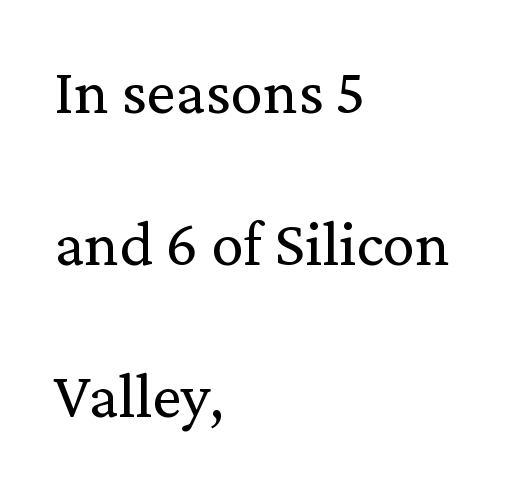
The image shows 65 px regular-weight serif type, upright; set left-aligned, loose line spacing (2.34x), normal letter spacing, not underlined; medium stroke contrast and a medium x-height.
